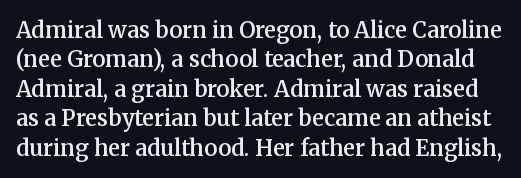
The image shows 22 px text type, upright; set normal line spacing (1.34x), normal letter spacing, not underlined.
